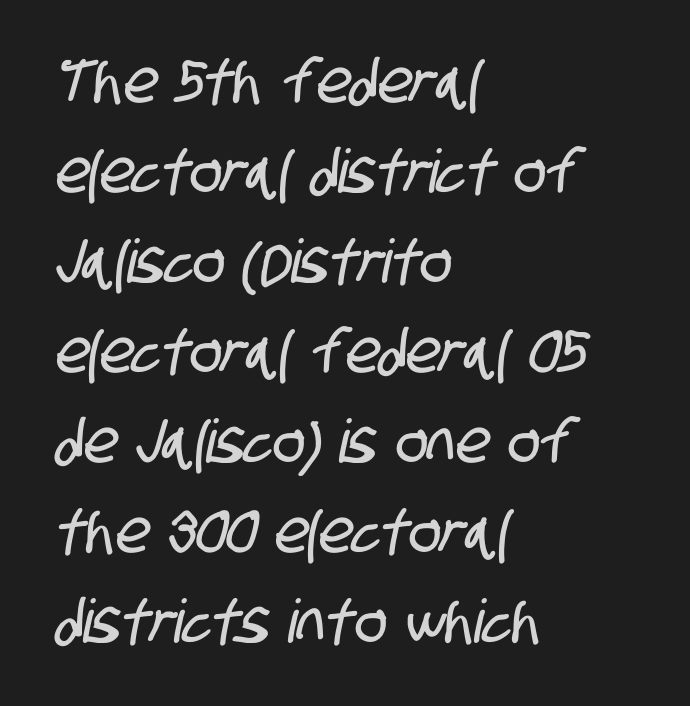
The image shows 60 px condensed sans-serif type; set left-aligned, normal line spacing (1.5x), normal letter spacing, not underlined; low stroke contrast and a large x-height.
